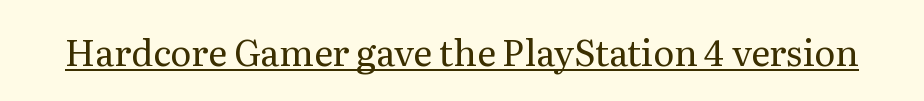
The passage shown is typeset with a serif family. Posture: vertical. The weight tops out at a normal text grade. The glyphs are accompanied by a horizontal stroke just below them.
